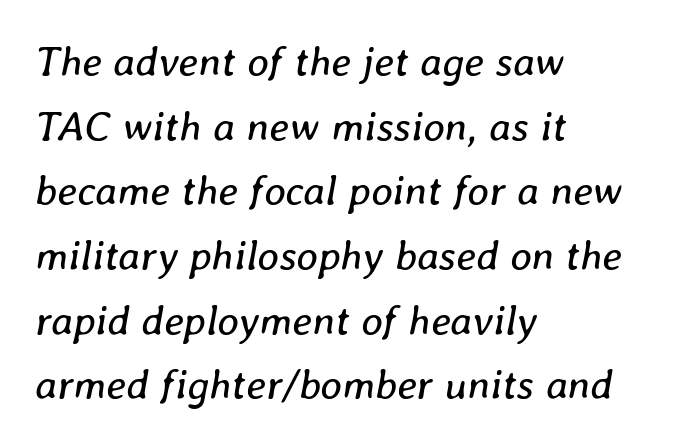
Q: Is the text bold? A: No.
Q: Is the text italic (slanted)? A: Yes, it leans right by about 8 degrees.
Q: Is the text underlined? A: No.
Q: How is the paragraph aligned? A: Left-aligned.
Q: Is the spacing between letters normal or unusually wide? A: Normal.
Q: Is the spacing between lines tight, normal or loose? A: Normal.
Q: Width (condensed, normal, or wide)? A: Normal.
Q: Stroke contrast? A: Low.
Q: x-height? A: Medium.
Q: Monospaced? A: No.
